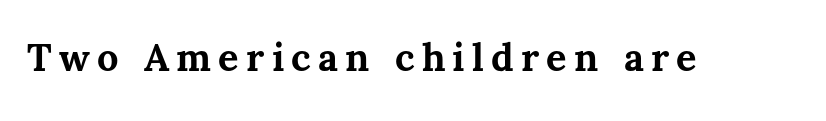
The font is running at its bold setting. A roman cut, with each character standing at attention. The face used here is proportionally spaced, like ordinary book or web type. The space directly below the letters is spotless.
